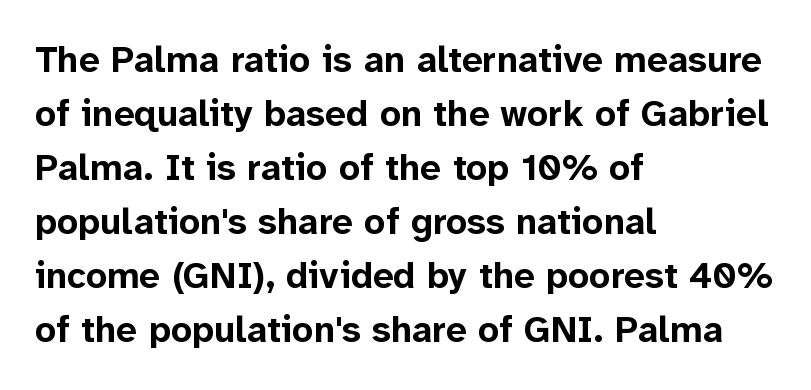
{"serif": "no", "italic": "no", "bold": "yes", "weight": "bold", "width": "normal", "stroke_contrast": "low", "x_height": "medium", "monospaced": "no", "underline": "no", "align": "left", "line_spacing": "normal", "line_spacing_ratio": 1.46, "letter_spacing": "normal", "letter_spacing_em": 0.0, "glyph_px": 37}
